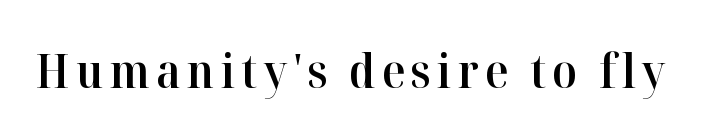
This sample has the flowing, uneven cadence of proportional lettering. Rule under the text: the space is simply empty. The typography opts for an upright posture over an oblique one. These words are printed semibold, heavier than regular yet not bold. Font category for this specimen: serif.
